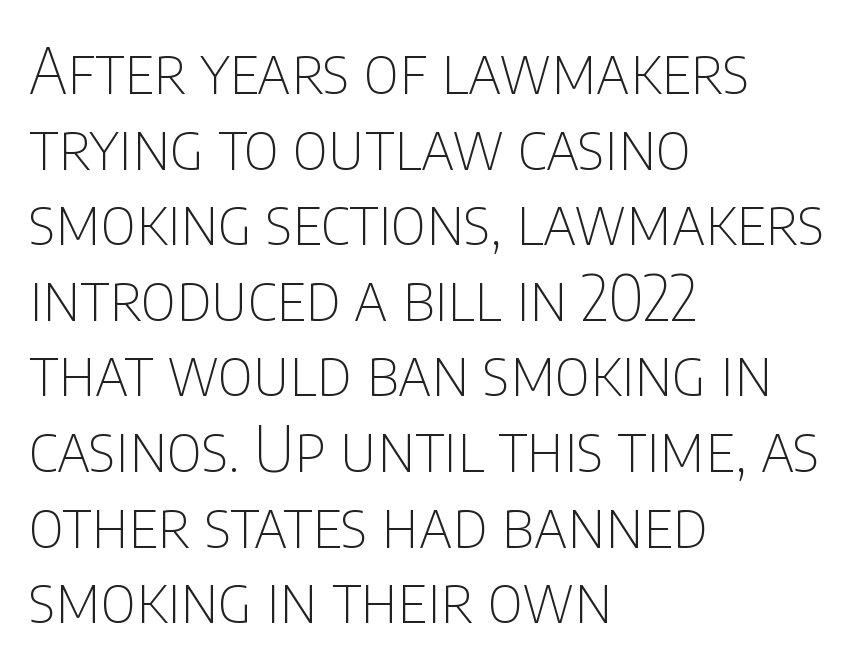
Ordinary non-slanted type is in use. These lines are set flush left with a ragged right edge. Bare-footed words on every line. Look at the tracking — it's just the regular setting, nothing added. This is sans-serif lettering, the kind often seen on screens and signage. Is the stroke heavy? The answer is a plain regular-or-lighter.
